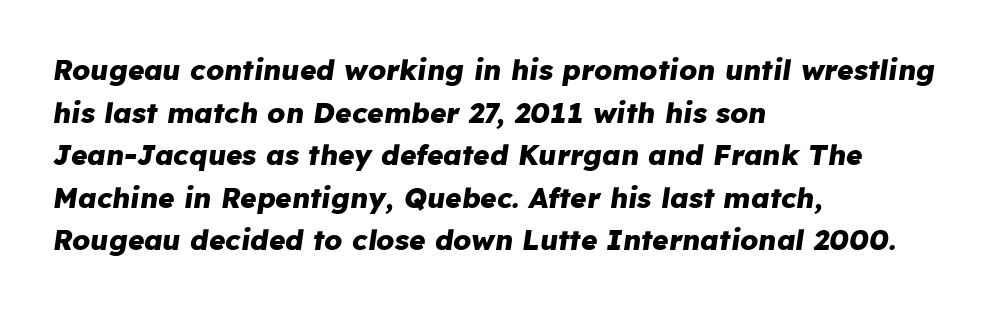
Rule under the text: the space is simply empty. This sample has the flowing, uneven cadence of proportional lettering. When letters slant like this, we call the style italic. Horizontal alignment here is leftward, the default for most running prose. A full-strength bold gives these letters their thick strokes. Spacing between characters is what you'd get straight out of the box.
